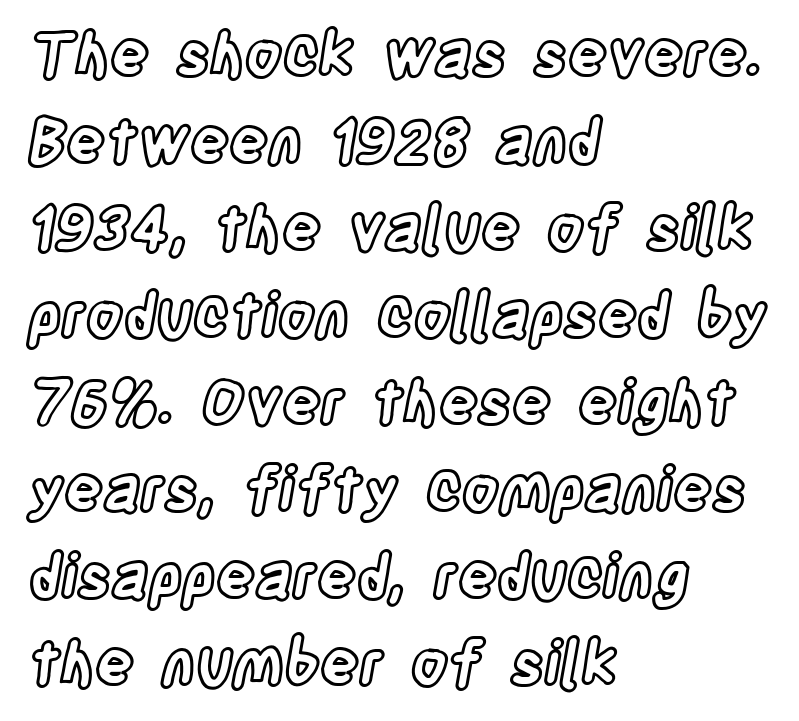
Q: Is the text italic (slanted)? A: Yes.
Q: Is the text underlined? A: No.
Q: How is the paragraph aligned? A: Left-aligned.
Q: Is the spacing between letters normal or unusually wide? A: Normal.
Q: Is the spacing between lines tight, normal or loose? A: Normal.
Q: Width (condensed, normal, or wide)? A: Condensed.
Q: x-height? A: Large.
Q: Monospaced? A: No.
